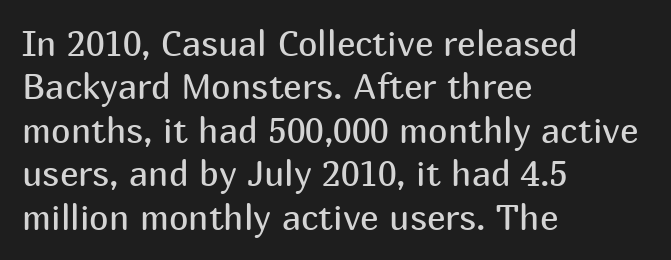
Q: Is the text bold? A: No.
Q: Is the text italic (slanted)? A: No, it is upright.
Q: Is the typeface a serif or a sans-serif typeface? A: Sans-serif.
Q: Is the text underlined? A: No.
Q: How is the paragraph aligned? A: Left-aligned.
Q: Is the spacing between letters normal or unusually wide? A: Normal.
Q: Width (condensed, normal, or wide)? A: Normal.
Q: Stroke contrast? A: Medium.
Q: x-height? A: Medium.
Q: Monospaced? A: No.
